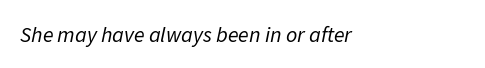
A classic flush-left, rag-right setting is used for this passage. Every character sits at an angle, as italics do. Each stroke keeps to a modest, everyday thickness or less. In terms of letterspacing, this is plain default setting. The specimen omits any rule beneath the text block's lines.
